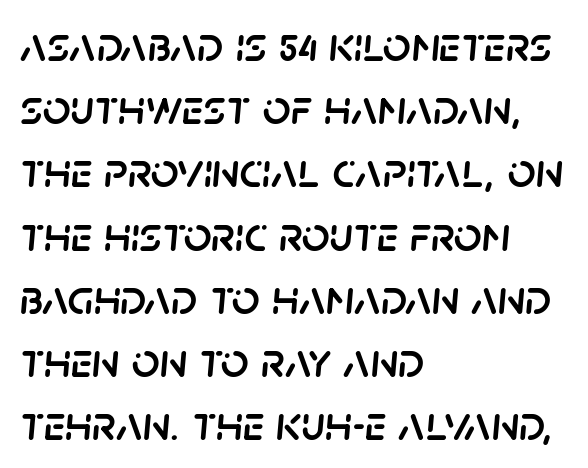
{"italic": "yes", "lean": "right", "slant_degrees": 5, "width": "normal", "stroke_contrast": "low", "x_height": "large", "monospaced": "no", "underline": "no", "align": "left", "line_spacing": "normal", "line_spacing_ratio": 1.29, "letter_spacing": "normal", "letter_spacing_em": 0.0, "glyph_px": 49}
